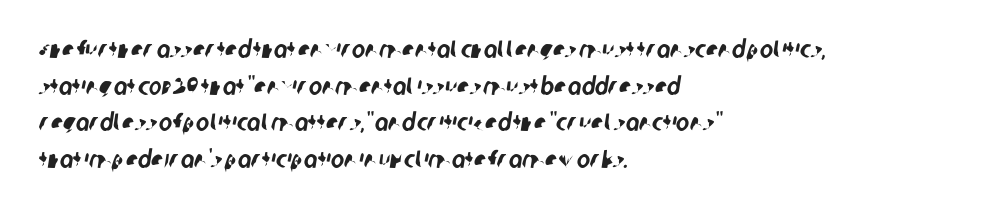
The image shows 25 px text type; set left-aligned, normal line spacing (1.47x), normal letter spacing, not underlined.
